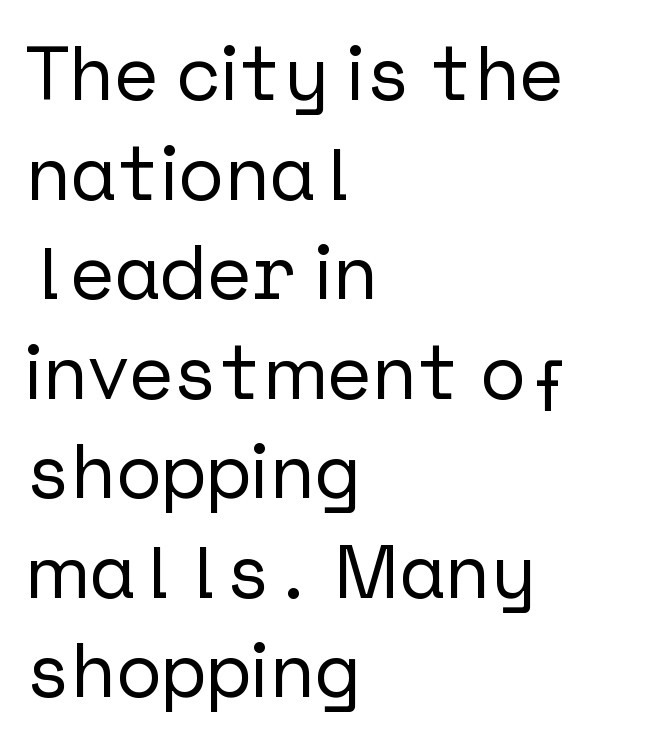
These lines are composed in type without serifs. Compared with typical paragraphs, the rows here are spaced about the same. The lines are quadded left. Here the glyphs are tracked normally, forming tight word shapes. Glance below the letters and you will spot only blank space. Do the letters lean? They stand straight.
